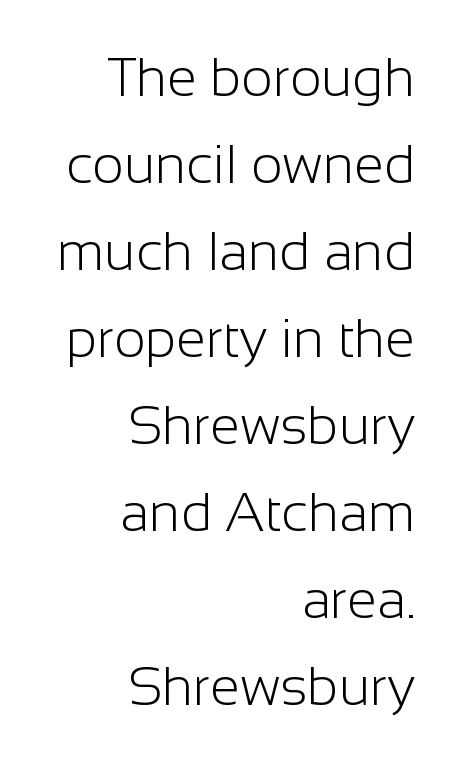
{"serif": "no", "italic": "no", "bold": "no", "weight": "light", "width": "normal", "stroke_contrast": "low", "x_height": "medium", "monospaced": "no", "underline": "no", "align": "right", "line_spacing": "normal", "line_spacing_ratio": 1.61, "letter_spacing": "normal", "letter_spacing_em": 0.0, "glyph_px": 54}
